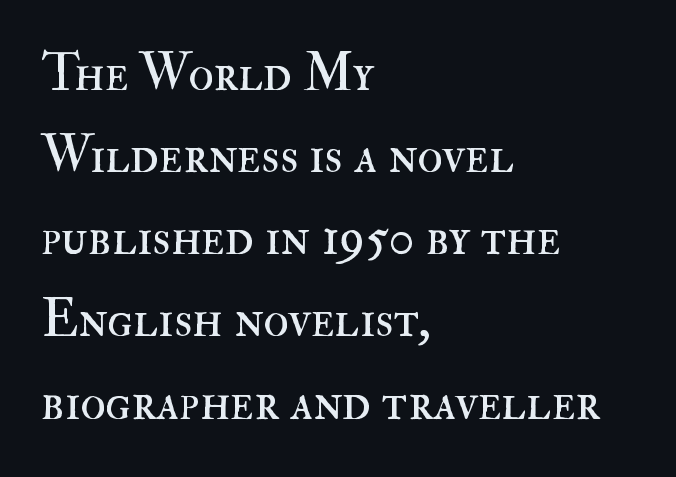
{"italic": "no", "bold": "no", "weight": "regular", "width": "normal", "stroke_contrast": "high", "x_height": "small", "monospaced": "no", "underline": "no", "align": "left", "line_spacing": "normal", "line_spacing_ratio": 1.58, "letter_spacing": "normal", "letter_spacing_em": 0.0, "glyph_px": 52}
